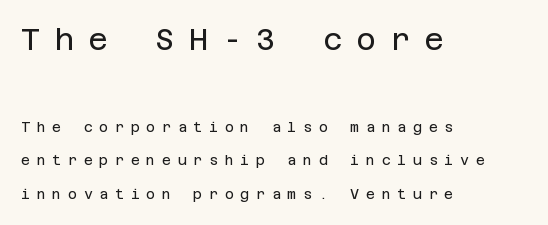
The image shows 30 px regular-weight sans-serif type, upright; set left-aligned, loose line spacing (2.42x), unusually wide letter spacing (+0.47 em), not underlined; the first (top) block is 2.14x larger; low stroke contrast and a large x-height.
